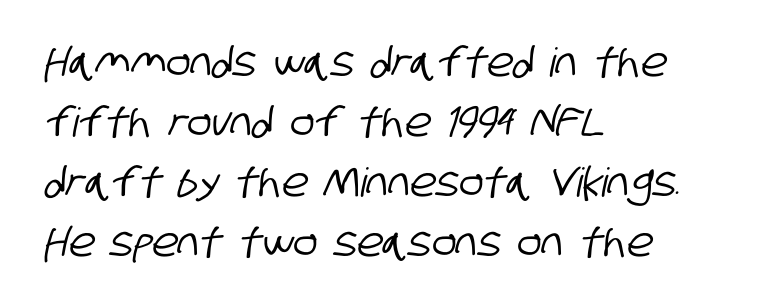
{"serif": "no", "width": "condensed", "stroke_contrast": "low", "x_height": "large", "monospaced": "no", "underline": "no", "align": "left", "line_spacing": "normal", "line_spacing_ratio": 1.5, "letter_spacing": "normal", "letter_spacing_em": 0.0, "glyph_px": 40}
